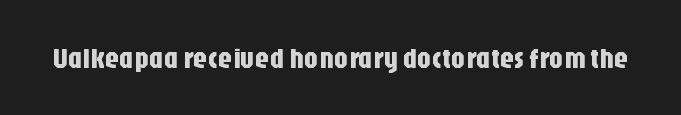
Q: Is the text italic (slanted)? A: No, it is upright.
Q: Is the typeface a serif or a sans-serif typeface? A: Sans-serif.
Q: Is the text underlined? A: No.
Q: Is the spacing between letters normal or unusually wide? A: Normal.
Q: Width (condensed, normal, or wide)? A: Condensed.
Q: Stroke contrast? A: Low.
Q: x-height? A: Large.
Q: Monospaced? A: No.
